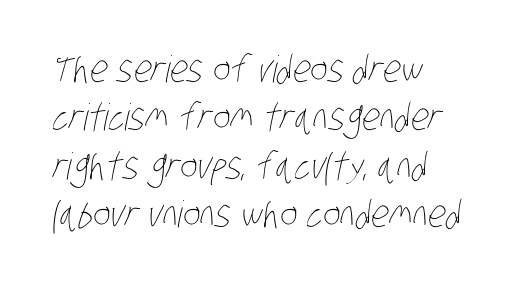
Q: Is the text bold? A: No.
Q: Is the text underlined? A: No.
Q: Is the spacing between letters normal or unusually wide? A: Normal.
Q: Is the spacing between lines tight, normal or loose? A: Normal.
Q: Width (condensed, normal, or wide)? A: Condensed.
Q: Stroke contrast? A: Low.
Q: x-height? A: Large.
Q: Monospaced? A: No.
